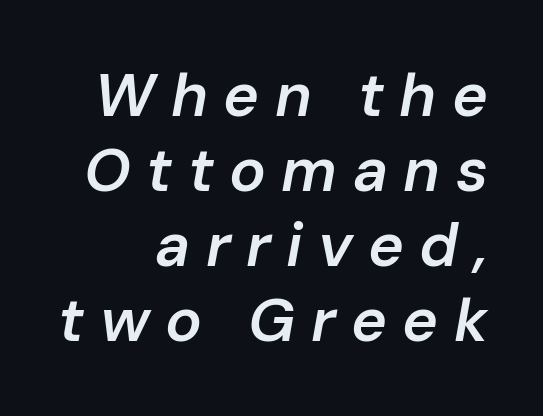
Q: Is the text bold? A: Semi-bold.
Q: Is the text italic (slanted)? A: Yes, it leans right by about 10 degrees.
Q: Is the text underlined? A: No.
Q: How is the paragraph aligned? A: Right-aligned.
Q: Is the spacing between letters normal or unusually wide? A: Unusually wide.
Q: Width (condensed, normal, or wide)? A: Normal.
Q: Stroke contrast? A: Low.
Q: x-height? A: Medium.
Q: Monospaced? A: No.
